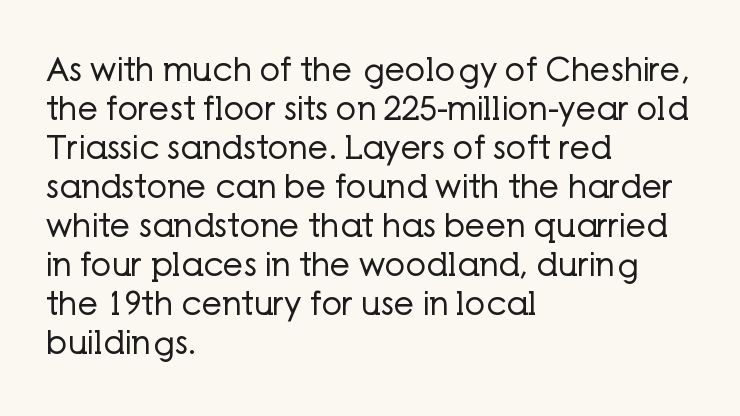
{"serif": "no", "italic": "no", "bold": "no", "weight": "regular", "width": "normal", "stroke_contrast": "low", "x_height": "medium", "monospaced": "no", "underline": "no", "align": "left", "line_spacing_ratio": 1.22, "letter_spacing": "normal", "letter_spacing_em": 0.0, "glyph_px": 32}
